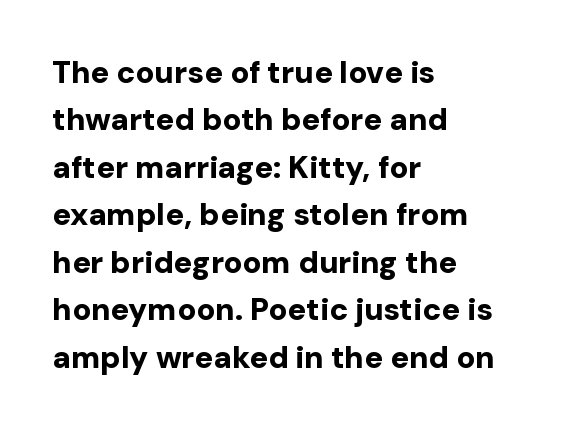
The image shows 31 px bold sans-serif type, upright; set left-aligned, normal line spacing (1.53x), normal letter spacing, not underlined; low stroke contrast and a medium x-height.
